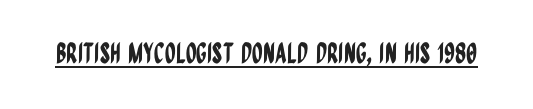
{"serif": "no", "italic": "no", "width": "condensed", "stroke_contrast": "low", "x_height": "large", "monospaced": "no", "underline": "yes", "letter_spacing": "normal", "letter_spacing_em": 0.0, "glyph_px": 28}
